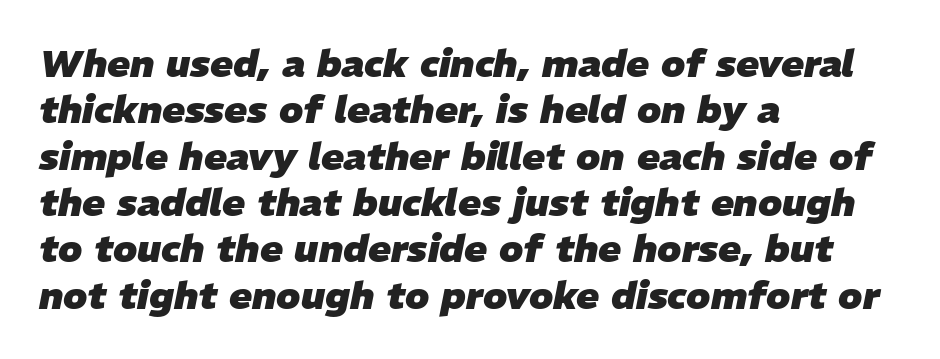
Plenty of ink on the page — the face is bold. This is oblique type, the kind used for emphasis or titles. The horizontal fit of the characters is conventional and even. Think of a printed novel: that variable character pitch is what you see here. Each row of text sits above clean, open space.
